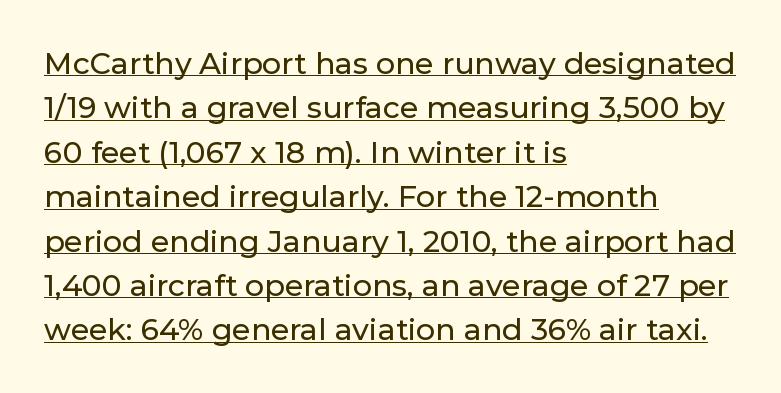
{"serif": "no", "italic": "no", "width": "normal", "stroke_contrast": "low", "x_height": "medium", "monospaced": "no", "underline": "yes", "align": "left", "line_spacing": "normal", "line_spacing_ratio": 1.48, "letter_spacing": "normal", "letter_spacing_em": 0.0, "glyph_px": 30}
